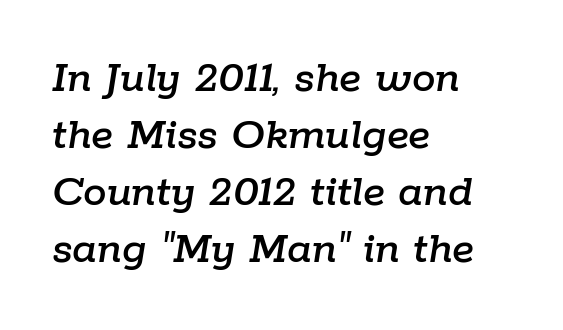
{"italic": "yes", "lean": "right", "slant_degrees": 9, "width": "normal", "stroke_contrast": "low", "x_height": "medium", "monospaced": "no", "underline": "no", "align": "left", "line_spacing_ratio": 1.21, "letter_spacing": "normal", "letter_spacing_em": 0.0, "glyph_px": 47}
